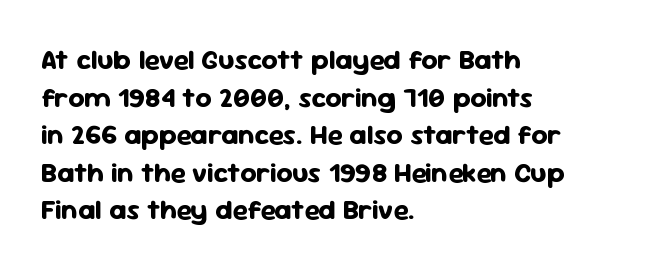
{"serif": "no", "italic": "no", "bold": "yes", "weight": "bold", "width": "normal", "stroke_contrast": "low", "x_height": "medium", "monospaced": "no", "underline": "no", "align": "left", "line_spacing": "normal", "line_spacing_ratio": 1.34, "letter_spacing": "normal", "letter_spacing_em": 0.0, "glyph_px": 28}
